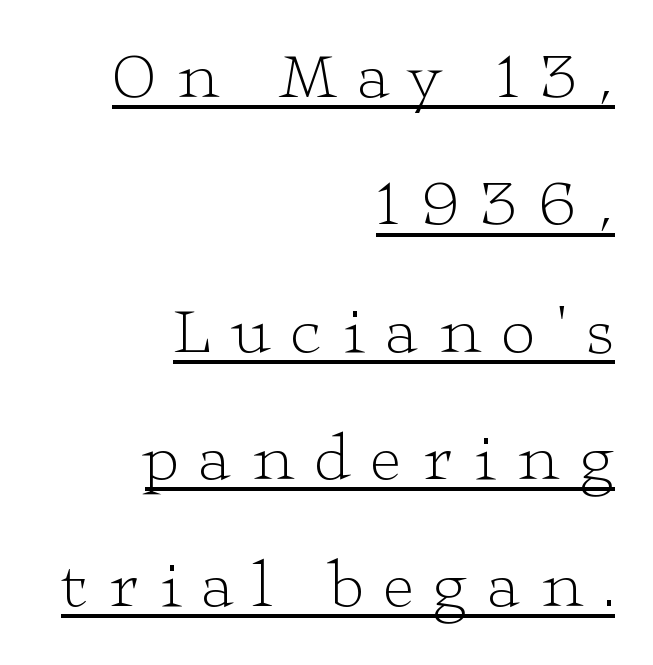
{"serif": "yes", "italic": "no", "bold": "no", "weight": "light", "width": "wide", "stroke_contrast": "low", "x_height": "medium", "monospaced": "no", "underline": "yes", "align": "right", "line_spacing": "loose", "line_spacing_ratio": 1.9, "letter_spacing": "wide", "letter_spacing_em": 0.3, "glyph_px": 67}
